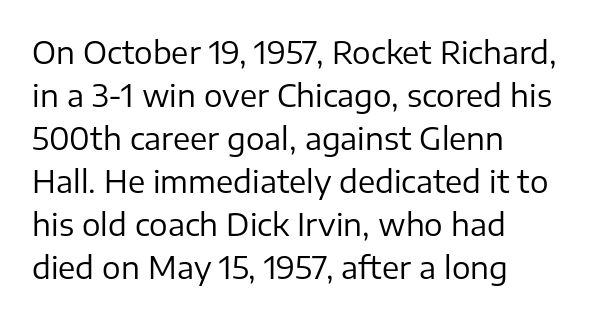
{"serif": "no", "italic": "no", "bold": "no", "weight": "regular", "width": "normal", "stroke_contrast": "low", "x_height": "medium", "monospaced": "no", "underline": "no", "align": "left", "line_spacing": "normal", "line_spacing_ratio": 1.39, "letter_spacing": "normal", "letter_spacing_em": 0.0, "glyph_px": 31}
